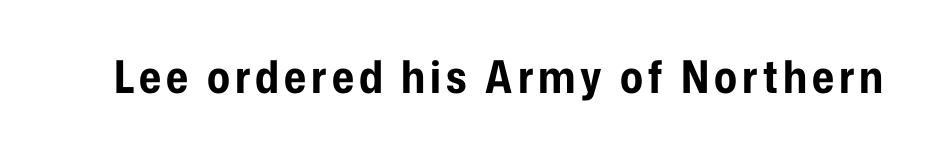
Q: Is the text bold? A: Yes.
Q: Is the text italic (slanted)? A: No, it is upright.
Q: Is the typeface a serif or a sans-serif typeface? A: Sans-serif.
Q: Is the text underlined? A: No.
Q: Width (condensed, normal, or wide)? A: Condensed.
Q: Stroke contrast? A: Low.
Q: x-height? A: Medium.
Q: Monospaced? A: No.
